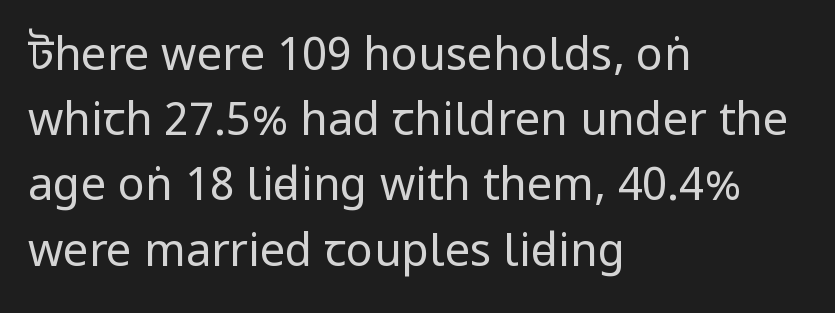
In terms of letterspacing, this is plain default setting. The compositor pushed each line to the left boundary. Is the type heavy? It reads as light-to-regular instead. Posture: straight, roman, zero tilt. Look at the bottom of the vertical strokes: they stop flat, with no serifs. Just letters on the line, the space beneath them empty.
